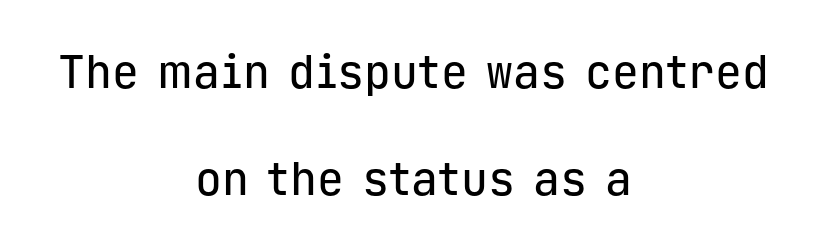
Compared with typical body copy, the letter spacing here is the same. One-word summary of the alignment: center. Nope, not italic — everything's standing straight. The gap between lines stays unmarked. Monospaced: the letters line up in strict vertical columns.
